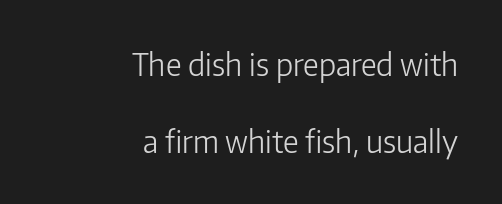
Q: Is the text bold? A: No.
Q: Is the text italic (slanted)? A: No, it is upright.
Q: Is the typeface a serif or a sans-serif typeface? A: Sans-serif.
Q: Is the text underlined? A: No.
Q: How is the paragraph aligned? A: Right-aligned.
Q: Is the spacing between letters normal or unusually wide? A: Normal.
Q: Is the spacing between lines tight, normal or loose? A: Loose.
Q: Width (condensed, normal, or wide)? A: Normal.
Q: Stroke contrast? A: Low.
Q: x-height? A: Medium.
Q: Monospaced? A: No.
